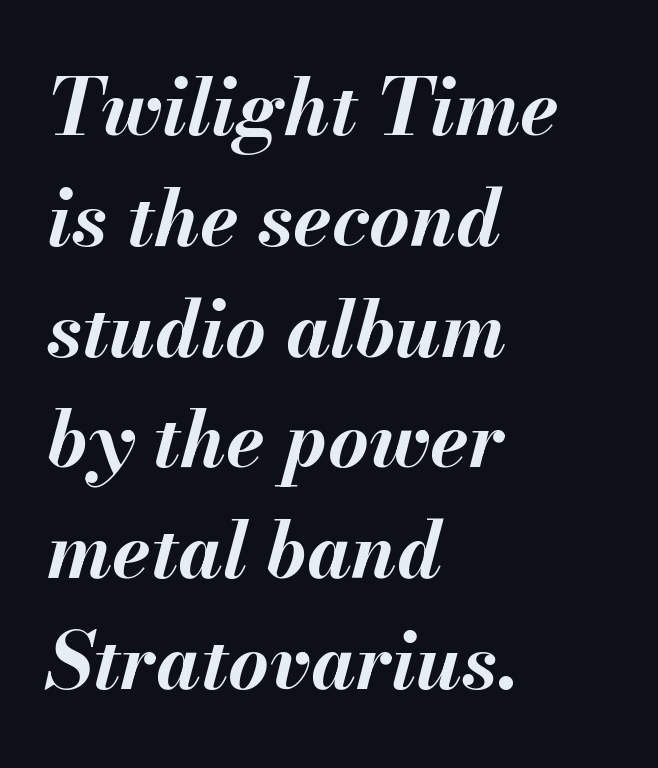
The image shows 78 px bold type, italic (leaning right); set left-aligned, normal line spacing (1.42x), normal letter spacing, not underlined; medium stroke contrast and a small x-height.
